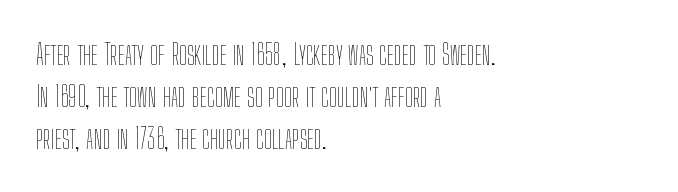
The letters advance in unequal steps, a hallmark of proportional type. A typesetter would mark this as roman, not italic. Default kerning and tracking; the words read as compact shapes. The space directly below the letters is spotless. The characters are drawn with everyday or finer stroke widths. The passage is arranged the way most books set body copy — flush left.
